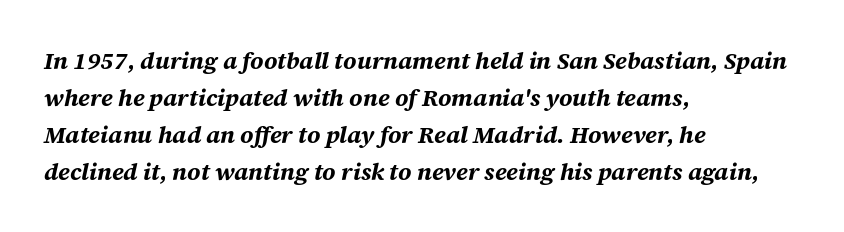
Q: Is the text bold? A: Yes.
Q: Is the text italic (slanted)? A: Yes, it leans right by about 12 degrees.
Q: Is the text underlined? A: No.
Q: How is the paragraph aligned? A: Left-aligned.
Q: Is the spacing between letters normal or unusually wide? A: Normal.
Q: Is the spacing between lines tight, normal or loose? A: Normal.
